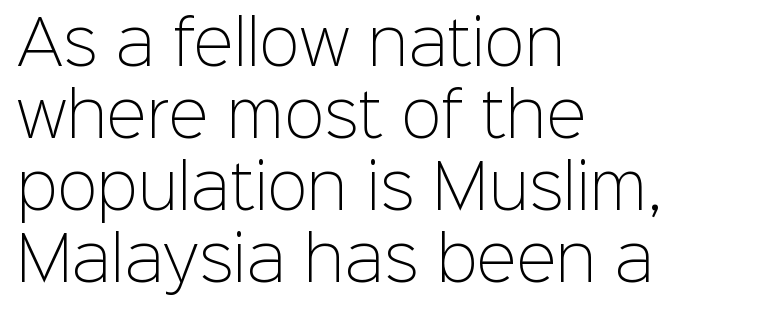
Q: Is the text bold? A: No.
Q: Is the text italic (slanted)? A: No, it is upright.
Q: Is the typeface a serif or a sans-serif typeface? A: Sans-serif.
Q: Is the text underlined? A: No.
Q: How is the paragraph aligned? A: Left-aligned.
Q: Is the spacing between letters normal or unusually wide? A: Normal.
Q: Width (condensed, normal, or wide)? A: Normal.
Q: Stroke contrast? A: Low.
Q: x-height? A: Medium.
Q: Monospaced? A: No.
